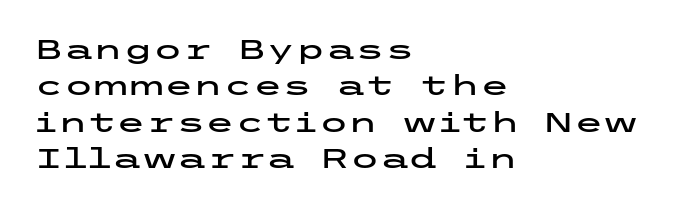
The image shows 27 px text type, upright; set left-aligned, normal line spacing (1.35x), normal letter spacing, not underlined.
